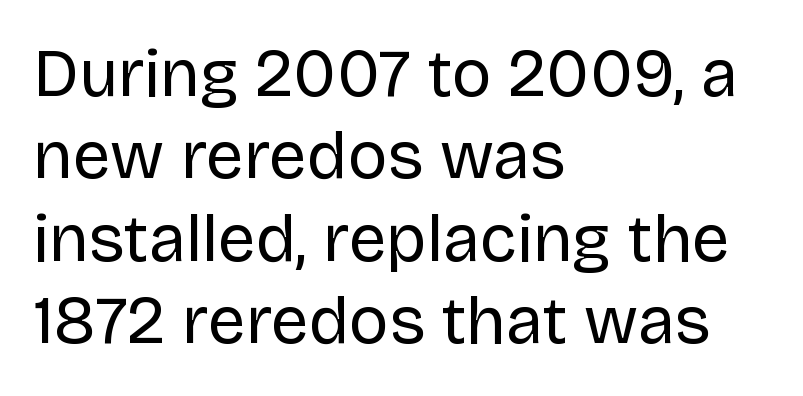
{"serif": "no", "italic": "no", "bold": "no", "weight": "regular", "width": "normal", "stroke_contrast": "low", "x_height": "large", "monospaced": "no", "underline": "no", "align": "left", "line_spacing_ratio": 1.23, "letter_spacing": "normal", "letter_spacing_em": 0.0, "glyph_px": 67}
